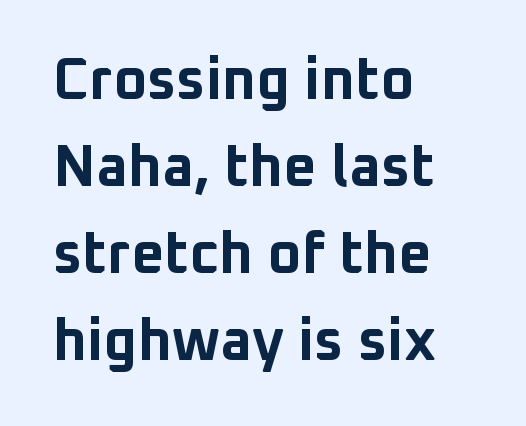
The image shows 58 px bold sans-serif type, upright; set left-aligned, normal line spacing (1.5x), normal letter spacing, not underlined; low stroke contrast and a medium x-height.
